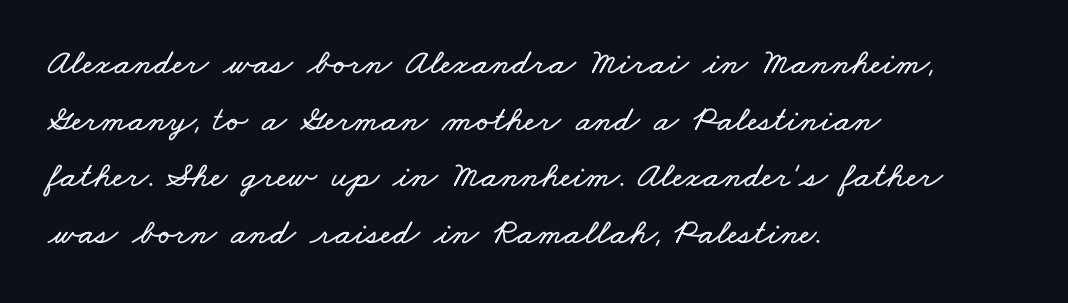
The designer left line spacing at the default. Is this a fixed-width face? No — the glyphs have proportional, varying widths. The text block is weighted toward the left margin, trailing off unevenly rightward. Lines of text with bare space underneath.
